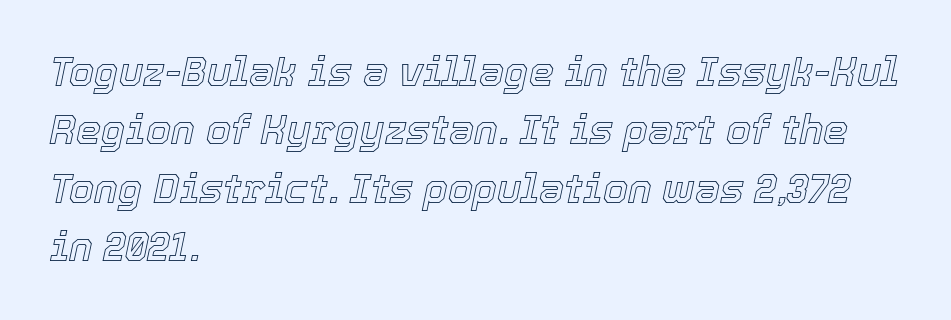
Q: Is the text italic (slanted)? A: Yes, it leans right by about 12 degrees.
Q: Is the text underlined? A: No.
Q: How is the paragraph aligned? A: Left-aligned.
Q: Is the spacing between letters normal or unusually wide? A: Normal.
Q: Is the spacing between lines tight, normal or loose? A: Normal.
Q: Width (condensed, normal, or wide)? A: Normal.
Q: x-height? A: Medium.
Q: Monospaced? A: No.
